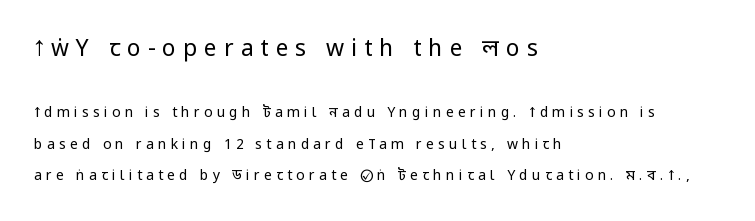
{"italic": "no", "bold": "no", "underline": "no", "align": "left", "line_spacing": "loose", "line_spacing_ratio": 2.25, "letter_spacing": "wide", "letter_spacing_em": 0.3, "larger_block": "first", "size_ratio": 1.64, "glyph_px": 23}
